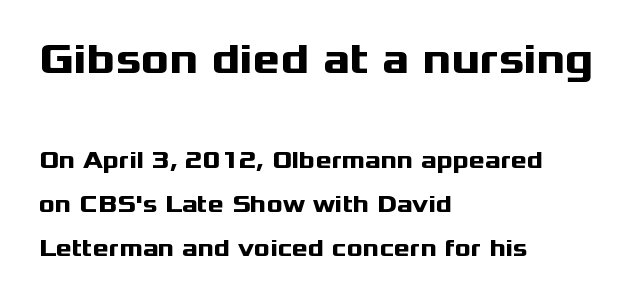
Here the glyphs are tracked normally, forming tight word shapes. Italic: no, the glyphs are upright roman. In this sample the first text group is rendered at the bigger scale. Short and long lines alike share a common starting point at left.
